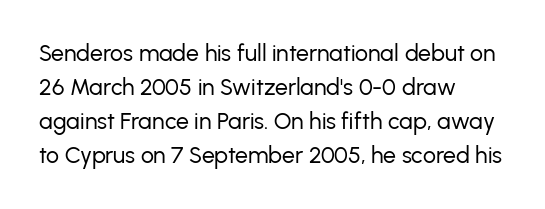
The type sits square on the baseline with zero lean. Stem width sits at or under what a default text font uses. Horizontally, the lines are justified to the leading edge only. This sample keeps an unexceptional amount of space between lines. The space beneath each line is pristine and unruled. There is no visible air inserted between adjacent glyphs.
